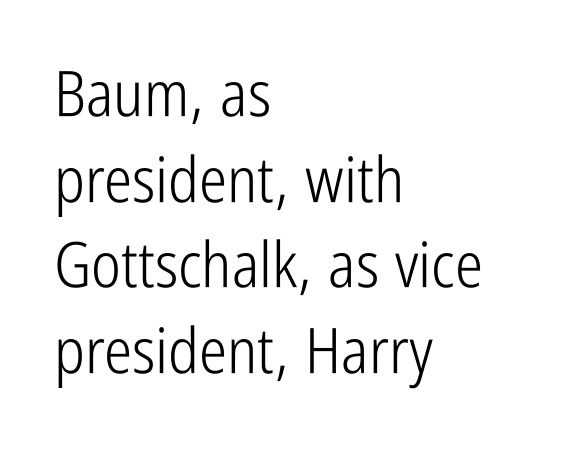
{"serif": "no", "italic": "no", "bold": "no", "weight": "light", "width": "condensed", "stroke_contrast": "low", "x_height": "medium", "monospaced": "no", "underline": "no", "align": "left", "line_spacing": "normal", "line_spacing_ratio": 1.36, "letter_spacing": "normal", "letter_spacing_em": 0.0, "glyph_px": 63}
